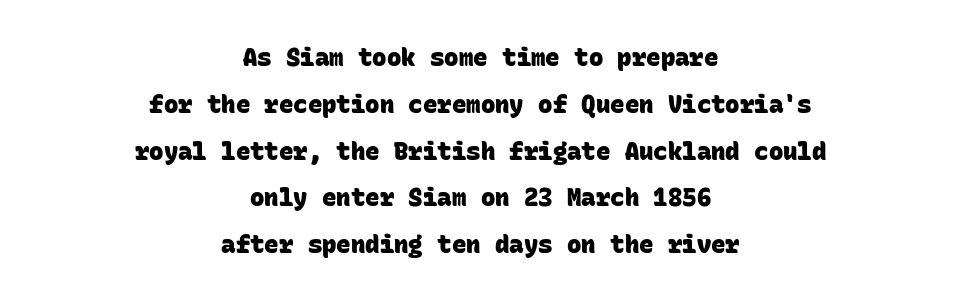
The image shows 24 px bold type; set centered, loose line spacing (1.95x), normal letter spacing, not underlined.
